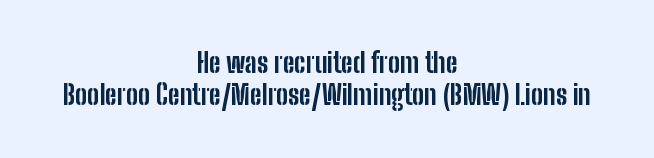
Q: Is the text bold? A: Yes.
Q: Is the text italic (slanted)? A: No, it is upright.
Q: Is the text underlined? A: No.
Q: How is the paragraph aligned? A: Centered.
Q: Is the spacing between letters normal or unusually wide? A: Normal.
